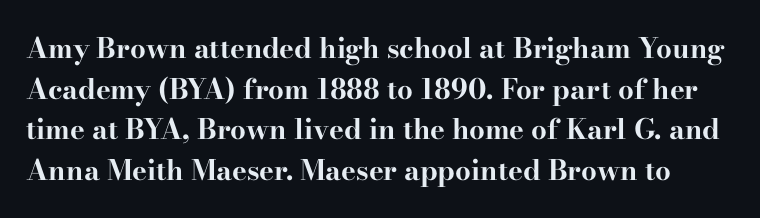
{"serif": "yes", "italic": "no", "bold": "yes", "weight": "bold", "width": "wide", "stroke_contrast": "high", "x_height": "small", "monospaced": "no", "underline": "no", "line_spacing": "normal", "line_spacing_ratio": 1.45, "letter_spacing": "normal", "letter_spacing_em": 0.0, "glyph_px": 28}
